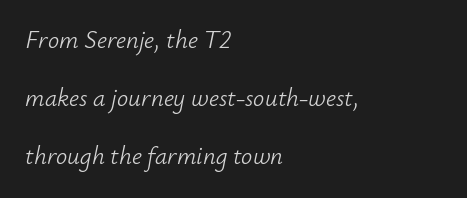
The image shows 25 px text type, italic (leaning right); set left-aligned, loose line spacing (2.33x), normal letter spacing, not underlined.
